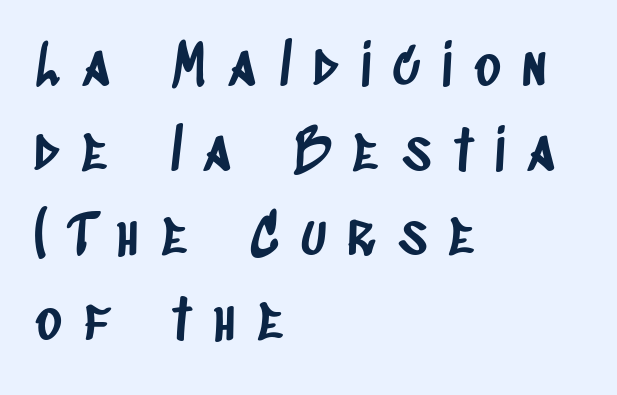
The image shows 56 px condensed sans-serif type; set left-aligned, normal line spacing (1.51x), unusually wide letter spacing (+0.39 em), not underlined; low stroke contrast and a large x-height.
